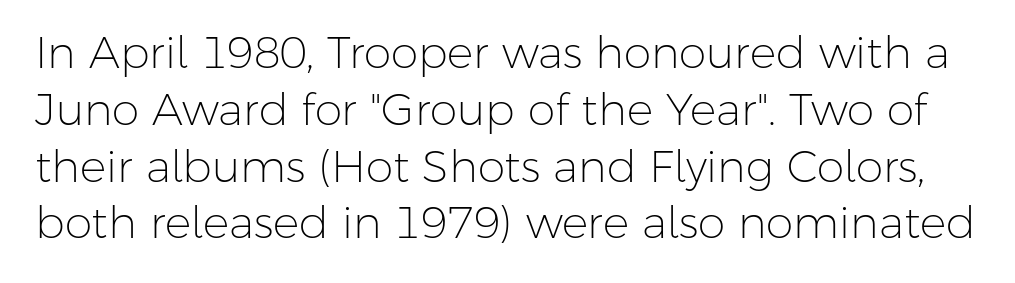
Q: Is the text bold? A: No.
Q: Is the text italic (slanted)? A: No, it is upright.
Q: Is the typeface a serif or a sans-serif typeface? A: Sans-serif.
Q: Is the text underlined? A: No.
Q: Is the spacing between letters normal or unusually wide? A: Normal.
Q: Is the spacing between lines tight, normal or loose? A: Normal.
Q: Width (condensed, normal, or wide)? A: Normal.
Q: Stroke contrast? A: Low.
Q: x-height? A: Medium.
Q: Monospaced? A: No.
